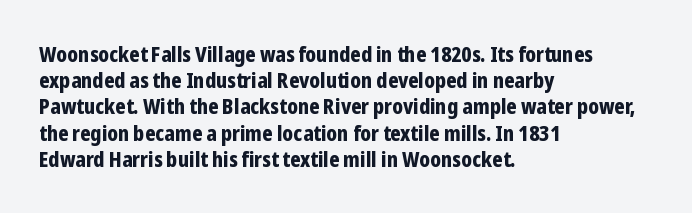
The image shows 21 px bold type, upright; set left-aligned, normal line spacing (1.25x), normal letter spacing, not underlined.
